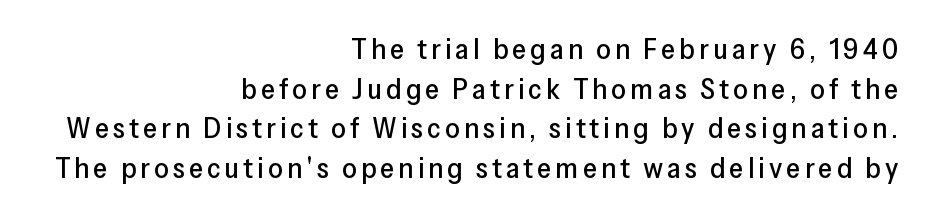
The image shows 29 px sans-serif type, upright; set right-aligned, normal line spacing (1.37x), not underlined; low stroke contrast and a medium x-height.
